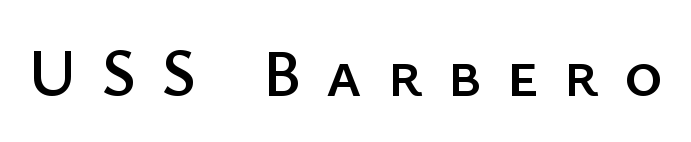
Look at the bottom of the vertical strokes: they stop flat, with no serifs. Type without underlining. Observe the wide spacing: letters keep a clear distance from each other. Each letter keeps its own natural width here, so spacing adapts to shape. Every character sits straight up, as roman type does.
